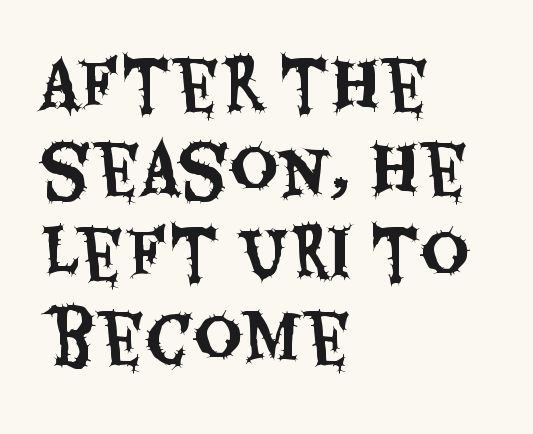
The image shows 66 px condensed sans-serif type, upright; set left-aligned, normal line spacing (1.28x), normal letter spacing, not underlined; medium stroke contrast and a large x-height.
